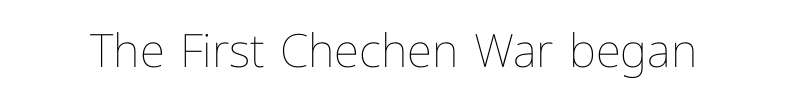
Q: Is the text bold? A: No.
Q: Is the text italic (slanted)? A: No, it is upright.
Q: Is the text underlined? A: No.
Q: Is the spacing between letters normal or unusually wide? A: Normal.
Q: Width (condensed, normal, or wide)? A: Normal.
Q: Stroke contrast? A: Low.
Q: x-height? A: Medium.
Q: Monospaced? A: No.
